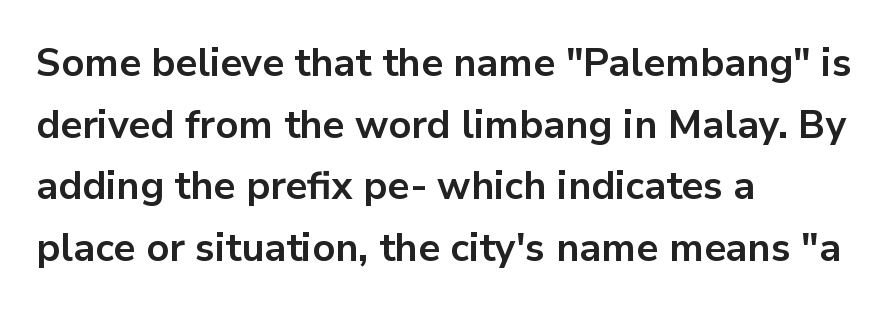
Q: Is the text bold? A: Yes.
Q: Is the text italic (slanted)? A: No, it is upright.
Q: Is the typeface a serif or a sans-serif typeface? A: Sans-serif.
Q: Is the text underlined? A: No.
Q: How is the paragraph aligned? A: Left-aligned.
Q: Is the spacing between letters normal or unusually wide? A: Normal.
Q: Is the spacing between lines tight, normal or loose? A: Normal.
Q: Width (condensed, normal, or wide)? A: Normal.
Q: Stroke contrast? A: Low.
Q: x-height? A: Medium.
Q: Monospaced? A: No.
